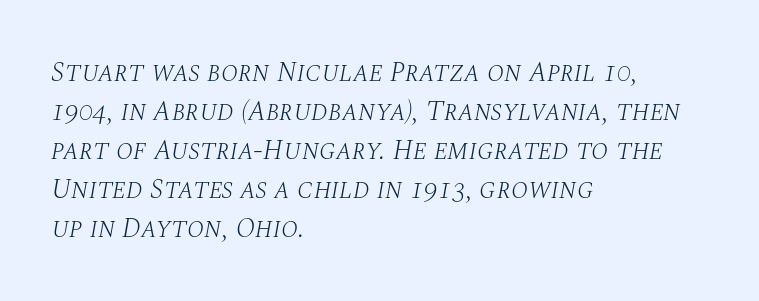
Q: Is the text bold? A: No.
Q: Is the text italic (slanted)? A: Yes, it leans right by about 10 degrees.
Q: Is the typeface a serif or a sans-serif typeface? A: Serif.
Q: Is the text underlined? A: No.
Q: How is the paragraph aligned? A: Left-aligned.
Q: Is the spacing between letters normal or unusually wide? A: Normal.
Q: Is the spacing between lines tight, normal or loose? A: Normal.
Q: Width (condensed, normal, or wide)? A: Normal.
Q: Stroke contrast? A: Medium.
Q: x-height? A: Large.
Q: Monospaced? A: No.
